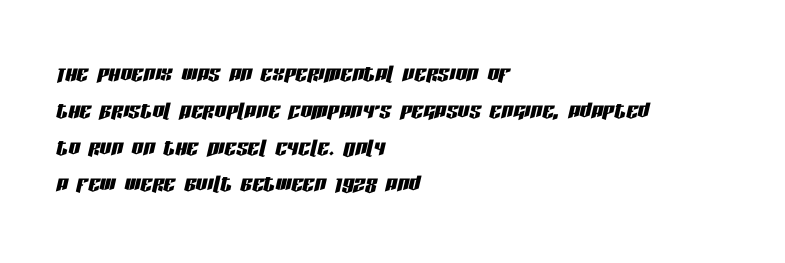
The passage shown is typed in a proportional face where columns would drift. Horizontally, the lines are justified to the leading edge only. The line-height multiplier appears to be the usual default. Tall strokes in this sample are angled rather than plumb.
